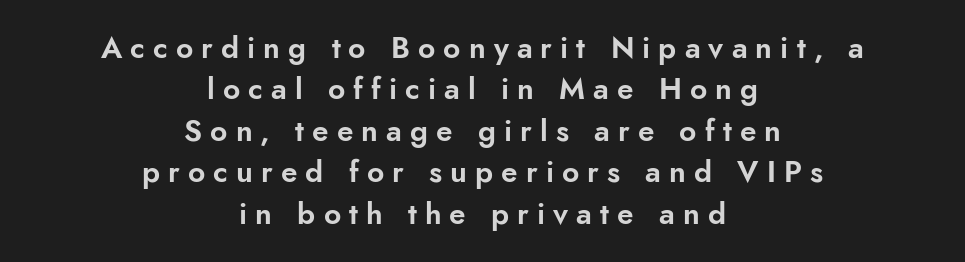
The image shows 30 px sans-serif type, upright; set centered, normal line spacing (1.38x), unusually wide letter spacing (+0.27 em), not underlined; low stroke contrast and a small x-height.
